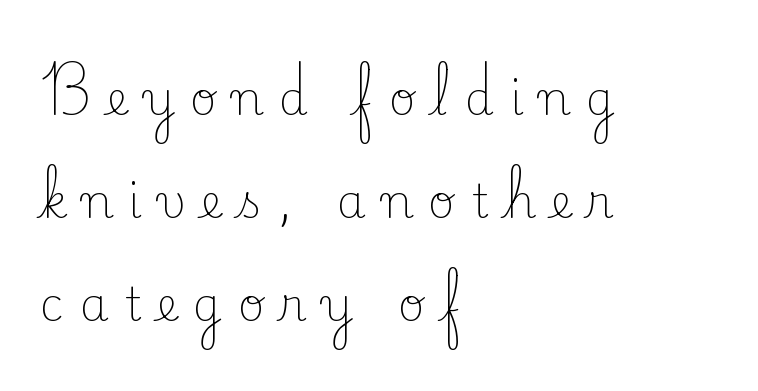
The image shows 46 px light serif type, upright; set left-aligned, loose line spacing (2.24x), unusually wide letter spacing (+0.34 em), not underlined; low stroke contrast and a small x-height.
